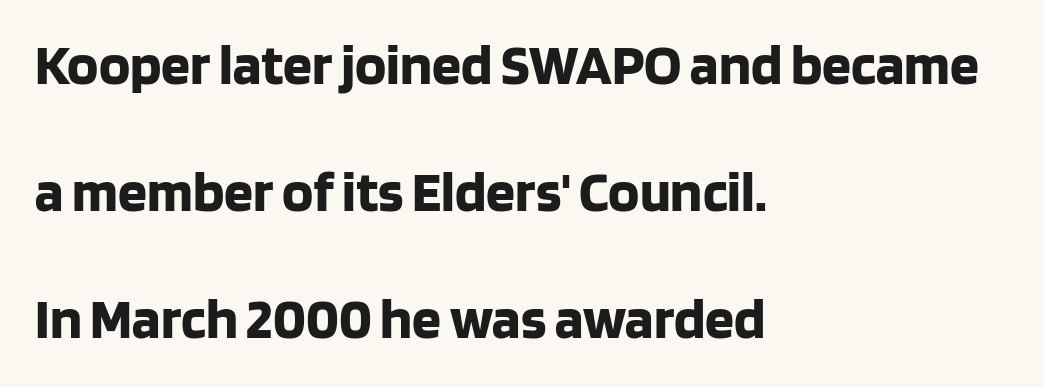
{"serif": "no", "italic": "no", "bold": "yes", "weight": "bold", "width": "normal", "stroke_contrast": "low", "x_height": "large", "monospaced": "no", "underline": "no", "align": "left", "line_spacing": "loose", "line_spacing_ratio": 2.19, "letter_spacing": "normal", "letter_spacing_em": 0.0, "glyph_px": 58}
